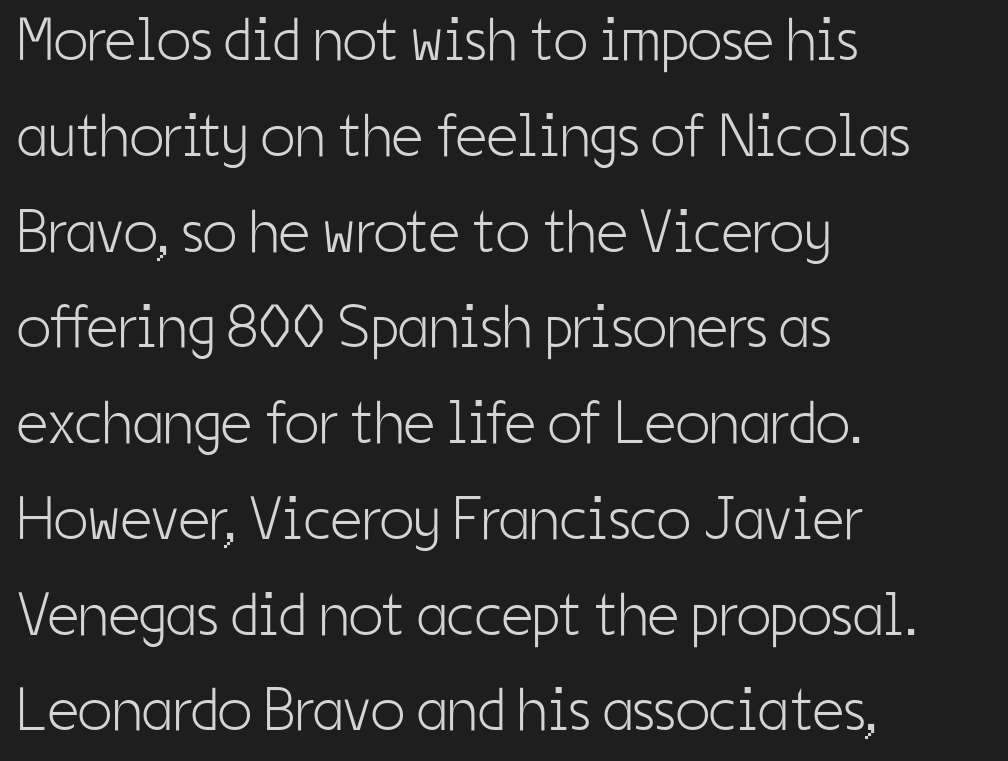
Q: Is the text bold? A: No.
Q: Is the text italic (slanted)? A: No, it is upright.
Q: Is the typeface a serif or a sans-serif typeface? A: Sans-serif.
Q: Is the text underlined? A: No.
Q: How is the paragraph aligned? A: Left-aligned.
Q: Is the spacing between letters normal or unusually wide? A: Normal.
Q: Is the spacing between lines tight, normal or loose? A: Normal.
Q: Width (condensed, normal, or wide)? A: Condensed.
Q: Stroke contrast? A: Low.
Q: x-height? A: Medium.
Q: Monospaced? A: No.
